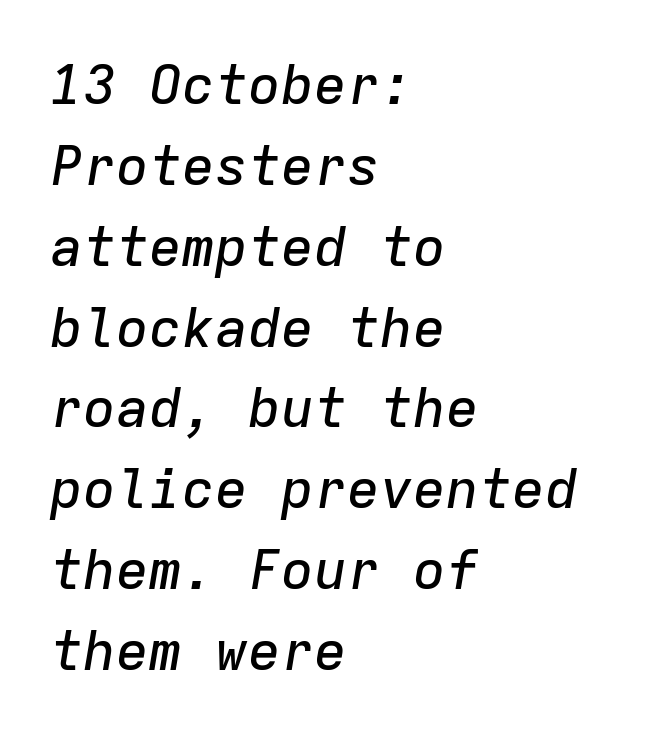
The image shows 55 px text type, italic (leaning right), monospaced; set left-aligned, normal line spacing (1.47x), normal letter spacing, not underlined; low stroke contrast and a medium x-height.
